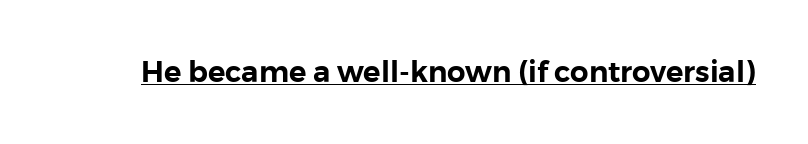
{"serif": "no", "italic": "no", "width": "normal", "stroke_contrast": "low", "x_height": "medium", "monospaced": "no", "underline": "yes", "letter_spacing": "normal", "letter_spacing_em": 0.0, "glyph_px": 29}
